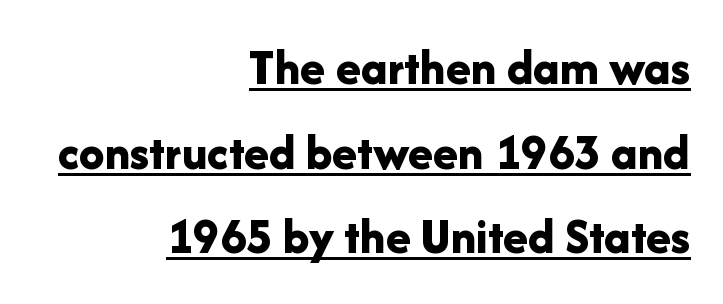
The image shows 51 px bold sans-serif type, upright; set right-aligned, normal line spacing (1.66x), normal letter spacing, underlined; low stroke contrast and a medium x-height.
